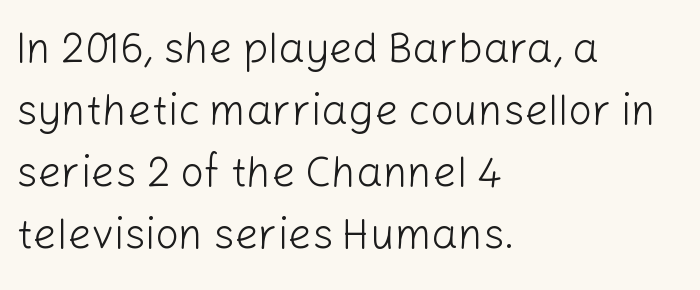
Q: Is the text bold? A: No.
Q: Is the text italic (slanted)? A: No, it is upright.
Q: Is the typeface a serif or a sans-serif typeface? A: Sans-serif.
Q: Is the text underlined? A: No.
Q: How is the paragraph aligned? A: Left-aligned.
Q: Is the spacing between letters normal or unusually wide? A: Normal.
Q: Is the spacing between lines tight, normal or loose? A: Normal.
Q: Width (condensed, normal, or wide)? A: Normal.
Q: Stroke contrast? A: Low.
Q: x-height? A: Medium.
Q: Monospaced? A: No.
